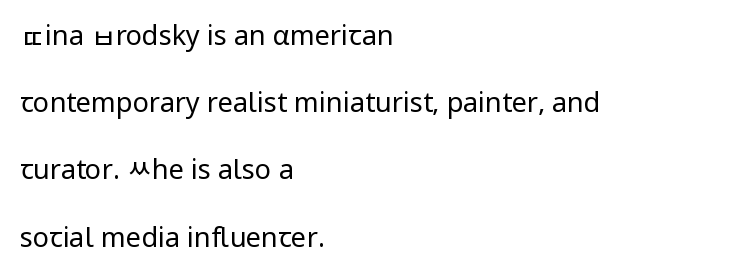
Weight: regular or lighter. These lines stand farther apart than default settings would place them. Tall strokes in this sample are plumb rather than angled. Each line starts at the same left margin while the right side varies. These lines keep a tight, regular rhythm from letter to letter. Rule under the text: the space is simply empty.
